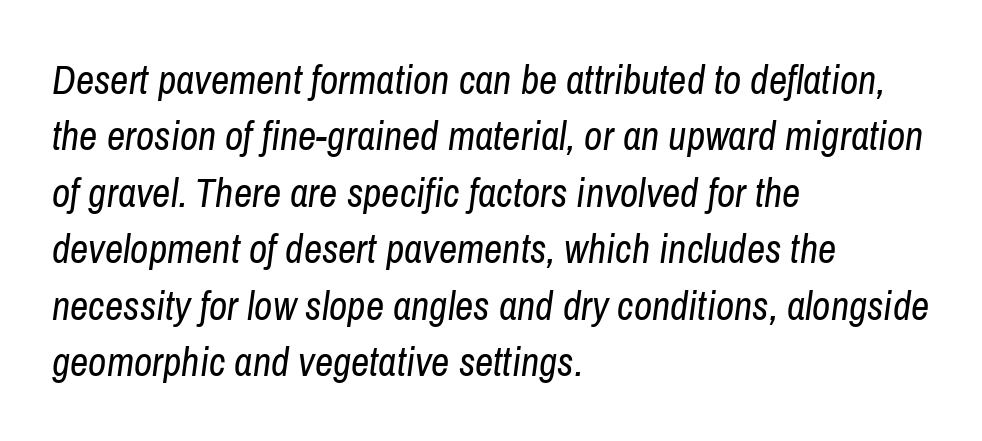
{"italic": "yes", "lean": "right", "slant_degrees": 8, "bold": "no", "weight": "regular", "width": "condensed", "stroke_contrast": "low", "x_height": "medium", "monospaced": "no", "underline": "no", "align": "left", "line_spacing": "normal", "line_spacing_ratio": 1.41, "letter_spacing": "normal", "letter_spacing_em": 0.0, "glyph_px": 40}
